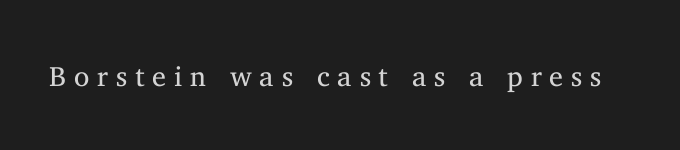
{"serif": "yes", "italic": "no", "bold": "no", "weight": "regular", "width": "normal", "stroke_contrast": "medium", "x_height": "medium", "monospaced": "no", "underline": "no", "letter_spacing": "wide", "letter_spacing_em": 0.28, "glyph_px": 28}
